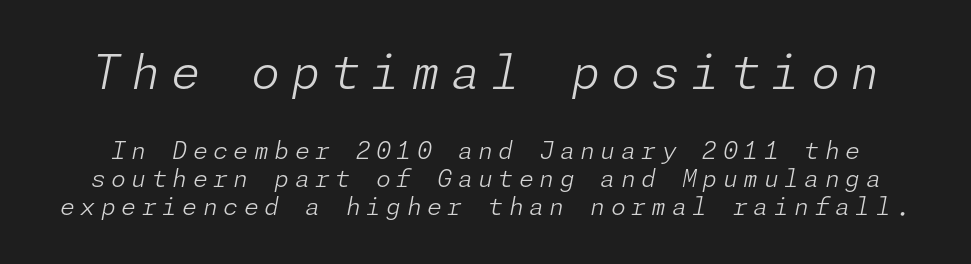
{"italic": "yes", "lean": "right", "slant_degrees": 11, "bold": "no", "weight": "light", "width": "normal", "stroke_contrast": "low", "x_height": "medium", "underline": "no", "line_spacing_ratio": 1.16, "letter_spacing": "wide", "letter_spacing_em": 0.23, "larger_block": "first", "size_ratio": 1.96, "glyph_px": 47}
